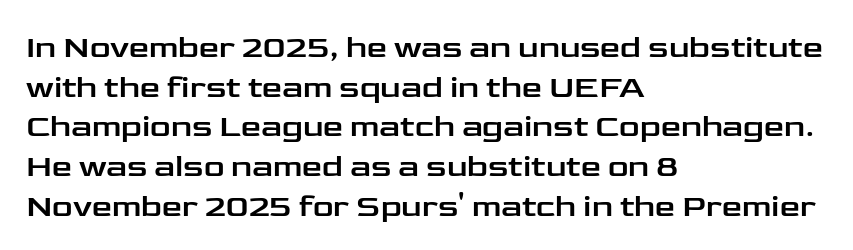
The image shows 32 px wide sans-serif type, upright; set left-aligned, line spacing 1.24x, normal letter spacing, not underlined; low stroke contrast and a medium x-height.
